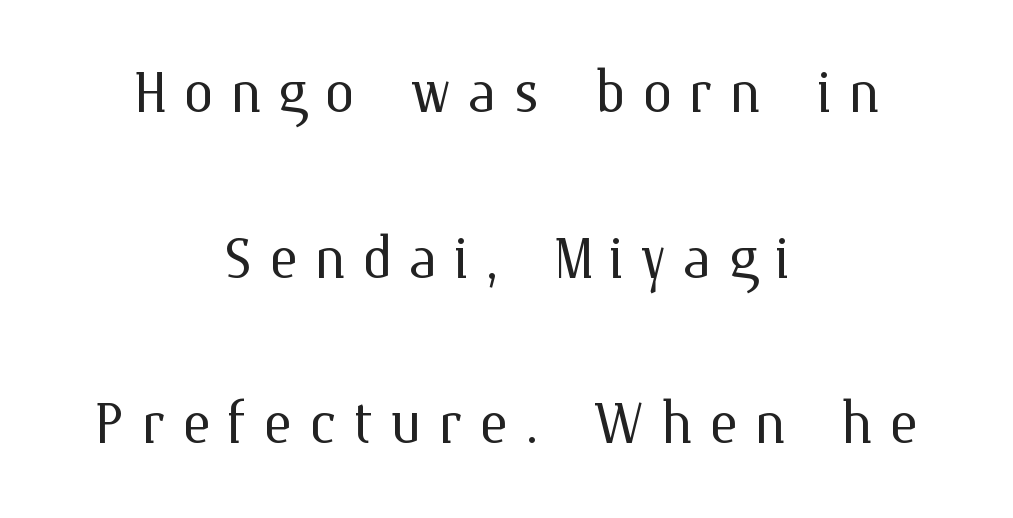
The image shows 77 px light type, upright; set centered, loose line spacing (2.15x), unusually wide letter spacing (+0.21 em), not underlined; medium stroke contrast and a medium x-height.
